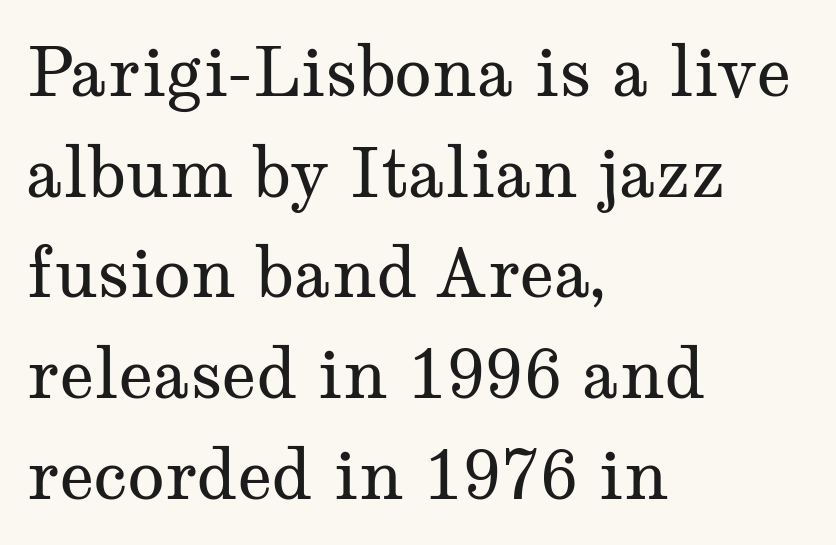
The image shows 68 px regular-weight, wide serif type, upright; set left-aligned, normal line spacing (1.48x), normal letter spacing, not underlined; medium stroke contrast and a medium x-height.
